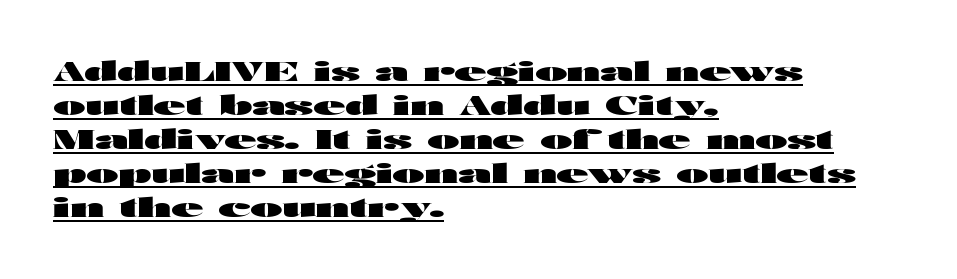
{"italic": "no", "bold": "yes", "underline": "yes", "align": "left", "line_spacing": "normal", "line_spacing_ratio": 1.31, "letter_spacing": "normal", "letter_spacing_em": 0.0, "glyph_px": 26}
